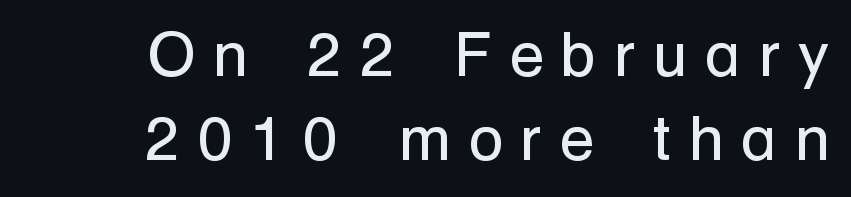
Do the characters align in a grid? No, the font is proportional. In terms of posture, this sample is upright. A typesetter would call this leading conventional body-copy spacing. Lines of text with bare space underneath. Stems and bowls with no extra thickness — not bold. Caption: expanded tracking, letters set apart.
